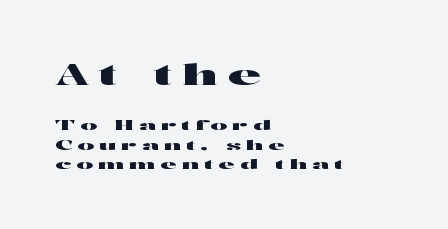
The image shows 28 px wide sans-serif type, upright; set left-aligned, normal line spacing (1.36x), unusually wide letter spacing (+0.36 em), not underlined; the first (top) block is 2.0x larger; high stroke contrast and a medium x-height.
